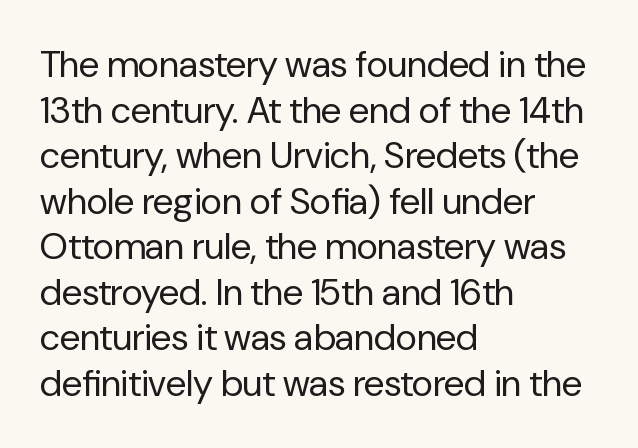
{"serif": "no", "italic": "no", "bold": "no", "weight": "regular", "width": "normal", "stroke_contrast": "low", "x_height": "medium", "monospaced": "no", "underline": "no", "align": "left", "line_spacing_ratio": 1.23, "letter_spacing": "normal", "letter_spacing_em": 0.0, "glyph_px": 37}
